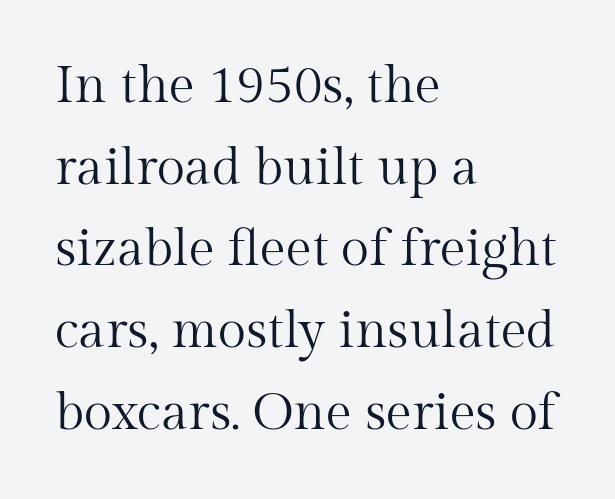
Q: Is the text bold? A: No.
Q: Is the text italic (slanted)? A: No, it is upright.
Q: Is the typeface a serif or a sans-serif typeface? A: Serif.
Q: Is the text underlined? A: No.
Q: How is the paragraph aligned? A: Left-aligned.
Q: Is the spacing between letters normal or unusually wide? A: Normal.
Q: Is the spacing between lines tight, normal or loose? A: Normal.
Q: Width (condensed, normal, or wide)? A: Normal.
Q: Stroke contrast? A: Medium.
Q: x-height? A: Medium.
Q: Monospaced? A: No.
